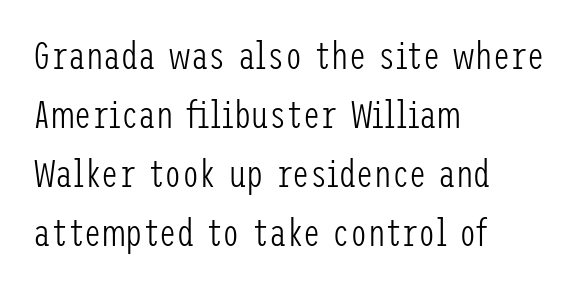
{"serif": "no", "italic": "no", "bold": "no", "weight": "light", "width": "condensed", "stroke_contrast": "low", "x_height": "medium", "underline": "no", "align": "left", "line_spacing": "normal", "line_spacing_ratio": 1.51, "letter_spacing": "normal", "letter_spacing_em": 0.0, "glyph_px": 39}
